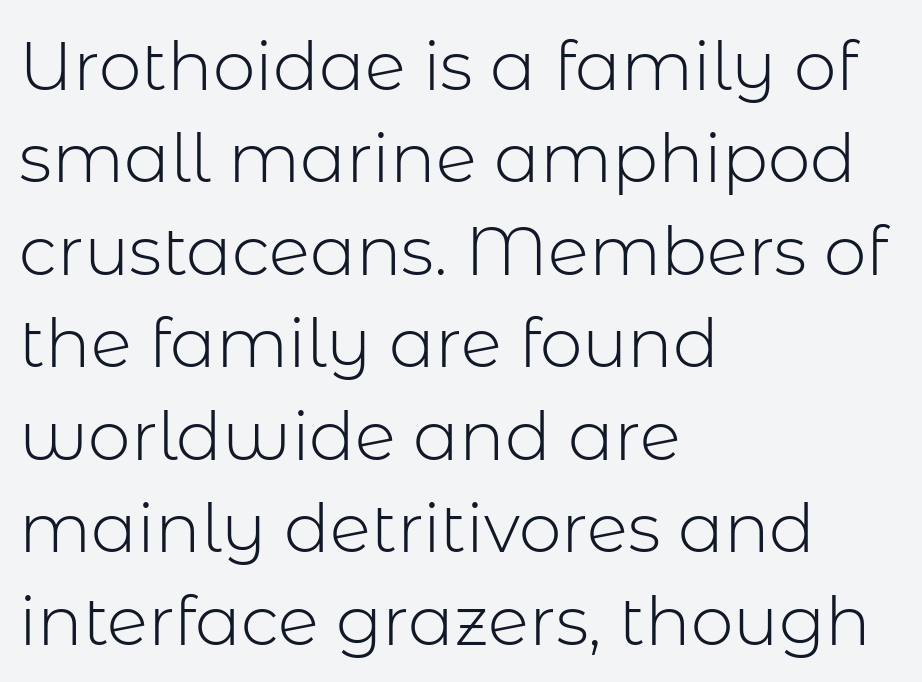
{"serif": "no", "italic": "no", "bold": "no", "weight": "light", "width": "normal", "stroke_contrast": "low", "x_height": "medium", "monospaced": "no", "underline": "no", "align": "left", "line_spacing": "normal", "line_spacing_ratio": 1.36, "letter_spacing": "normal", "letter_spacing_em": 0.0, "glyph_px": 68}
